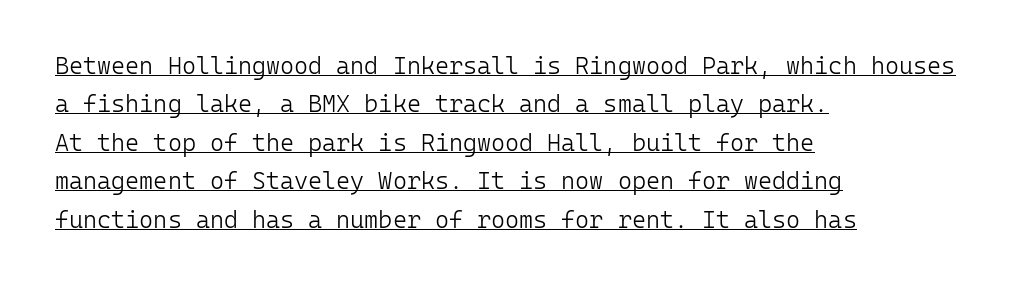
The image shows 24 px text type, upright; set left-aligned, normal line spacing (1.6x), normal letter spacing, underlined.
